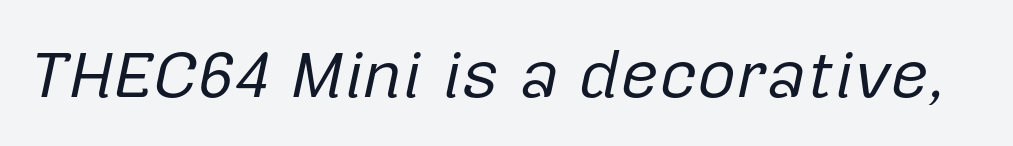
Stems and bowls with no extra thickness — not bold. Honestly, the letter spacing is just normal — you wouldn't notice it. The passage shown is typed in a proportional face where columns would drift. Rendered with sloped, italic letterforms. The specimen omits any rule beneath the text block's lines.
